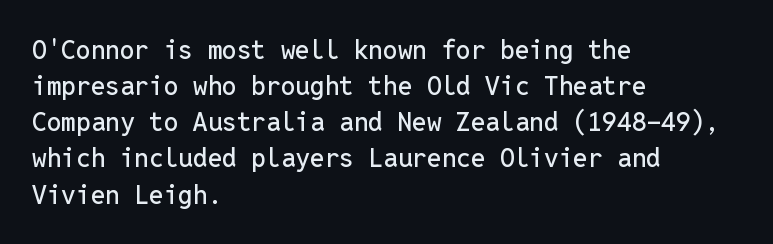
Q: Is the text italic (slanted)? A: No, it is upright.
Q: Is the text underlined? A: No.
Q: How is the paragraph aligned? A: Left-aligned.
Q: Is the spacing between letters normal or unusually wide? A: Normal.
Q: Is the spacing between lines tight, normal or loose? A: Normal.
